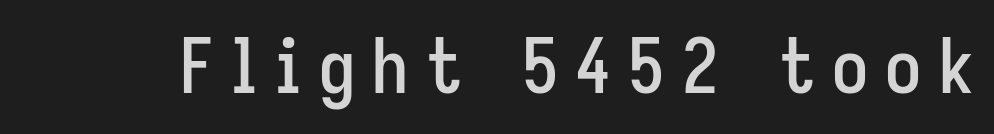
{"serif": "no", "italic": "no", "width": "condensed", "stroke_contrast": "low", "x_height": "medium", "monospaced": "no", "underline": "no", "letter_spacing": "wide", "letter_spacing_em": 0.2, "glyph_px": 76}
